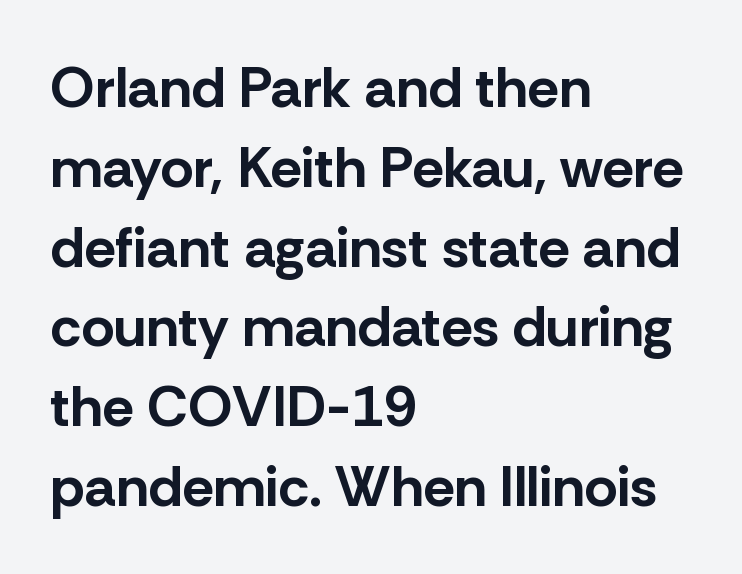
{"serif": "no", "italic": "no", "bold": "yes", "weight": "bold", "width": "normal", "stroke_contrast": "low", "x_height": "medium", "monospaced": "no", "underline": "no", "align": "left", "line_spacing": "normal", "line_spacing_ratio": 1.4, "letter_spacing": "normal", "letter_spacing_em": 0.0, "glyph_px": 57}
